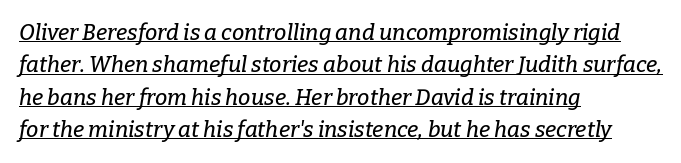
Q: Is the text italic (slanted)? A: Yes, it leans right by about 9 degrees.
Q: Is the text underlined? A: Yes.
Q: How is the paragraph aligned? A: Left-aligned.
Q: Is the spacing between letters normal or unusually wide? A: Normal.
Q: Is the spacing between lines tight, normal or loose? A: Normal.
